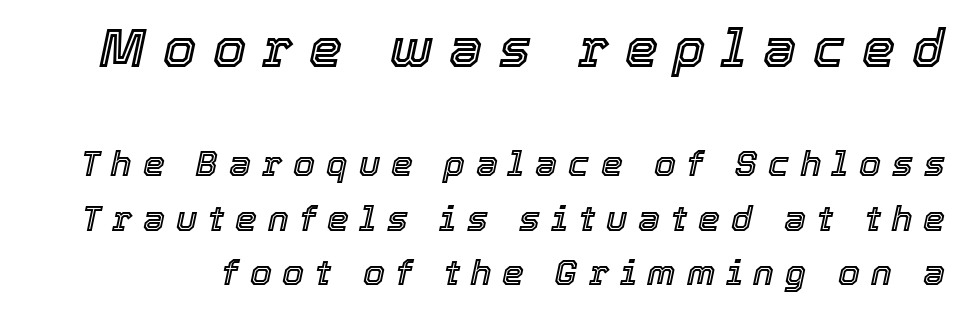
Q: Is the text italic (slanted)? A: Yes, it leans right by about 12 degrees.
Q: Is the text underlined? A: No.
Q: Is the spacing between letters normal or unusually wide? A: Unusually wide.
Q: Is the spacing between lines tight, normal or loose? A: Normal.
Q: Which block of text is set in a larger size, the first (top) or the second (bottom)? A: The first (top) one.
Q: Width (condensed, normal, or wide)? A: Normal.
Q: x-height? A: Medium.
Q: Monospaced? A: No.
